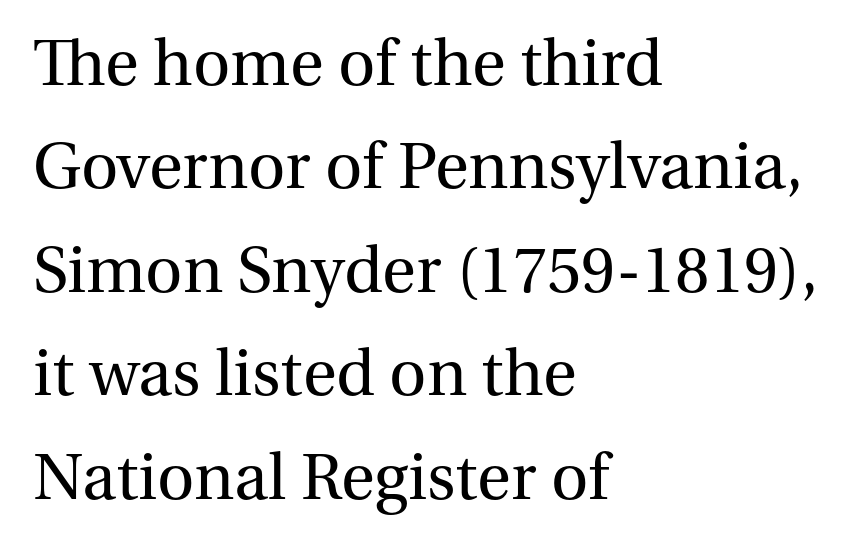
Each stroke keeps to a modest, everyday thickness or less. The line texture is even and compact thanks to regular tracking. Lines of text with bare space underneath. Spacing verdict: proportional, widths tailored to each character. One glance says typical: line gaps are just what's usual.
